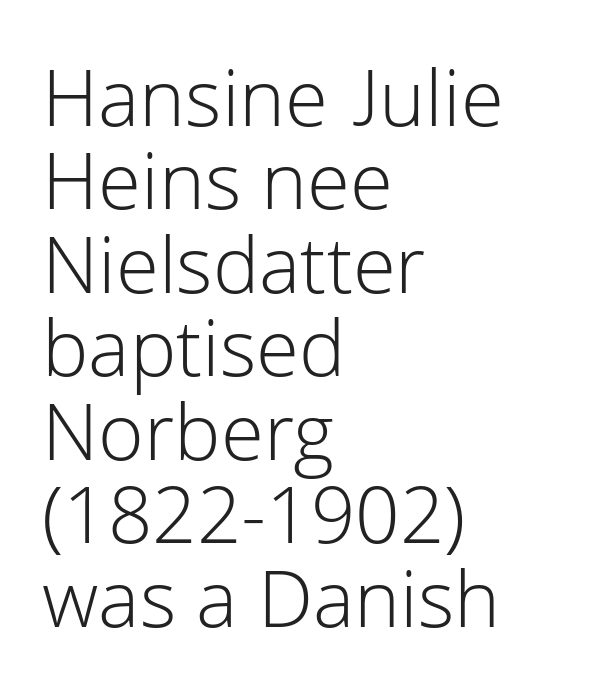
The image shows 78 px light sans-serif type, upright; set left-aligned, tight line spacing (1.07x), normal letter spacing, not underlined; low stroke contrast and a medium x-height.
